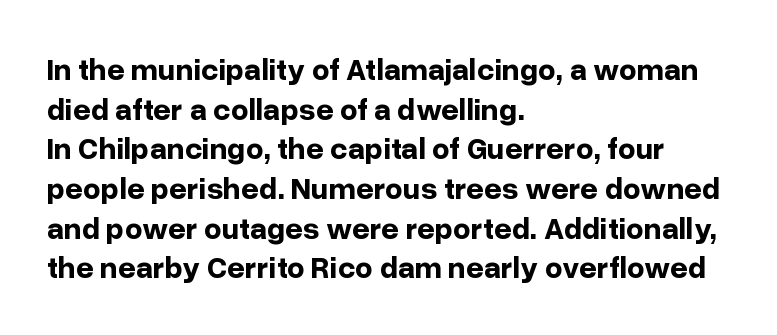
The image shows 31 px bold sans-serif type, upright; set left-aligned, normal line spacing (1.28x), normal letter spacing, not underlined; low stroke contrast and a medium x-height.
